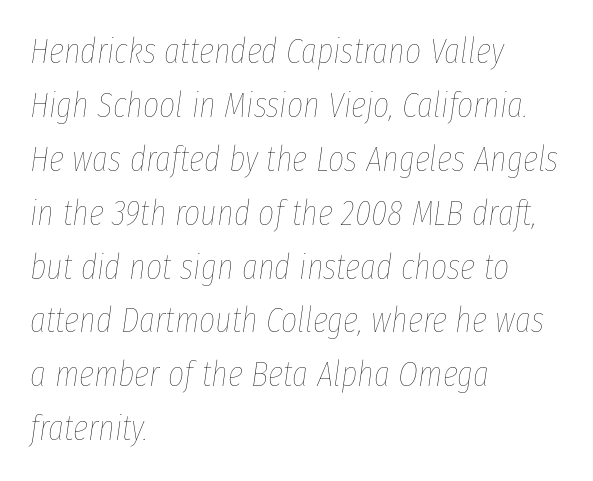
Proportional: the letters do not fall into vertical columns. Heaviness? Minimal to ordinary, like unemphasized prose. Characters are canted at an angle relative to the baseline's perpendicular. In terms of leading, this rendering sits right in the middle. The face used here is rendered with its standard letterfit.
